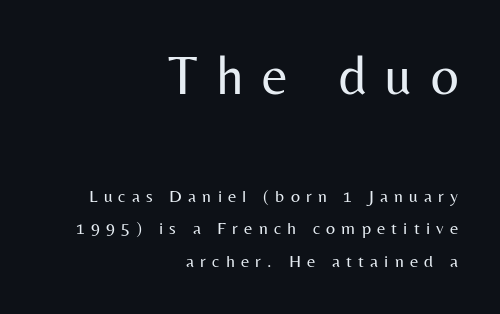
The image shows 55 px regular-weight sans-serif type, upright; set right-aligned, line spacing 1.8x, unusually wide letter spacing (+0.34 em), not underlined; the first (top) block is 3.06x larger; medium stroke contrast and a medium x-height.
